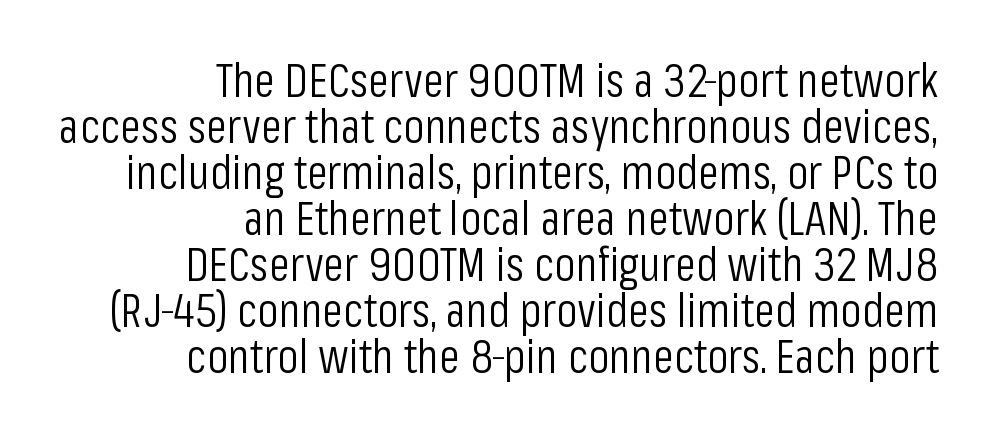
Q: Is the text bold? A: No.
Q: Is the text italic (slanted)? A: No, it is upright.
Q: Is the typeface a serif or a sans-serif typeface? A: Sans-serif.
Q: Is the text underlined? A: No.
Q: How is the paragraph aligned? A: Right-aligned.
Q: Is the spacing between letters normal or unusually wide? A: Normal.
Q: Is the spacing between lines tight, normal or loose? A: Tight.
Q: Width (condensed, normal, or wide)? A: Condensed.
Q: Stroke contrast? A: Low.
Q: x-height? A: Medium.
Q: Monospaced? A: No.
